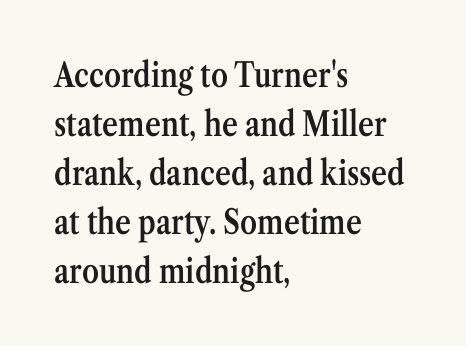
Q: Is the text bold? A: Semi-bold.
Q: Is the text italic (slanted)? A: No, it is upright.
Q: Is the typeface a serif or a sans-serif typeface? A: Serif.
Q: Is the text underlined? A: No.
Q: How is the paragraph aligned? A: Left-aligned.
Q: Is the spacing between letters normal or unusually wide? A: Normal.
Q: Is the spacing between lines tight, normal or loose? A: Normal.
Q: Width (condensed, normal, or wide)? A: Condensed.
Q: Stroke contrast? A: Medium.
Q: x-height? A: Medium.
Q: Monospaced? A: No.
